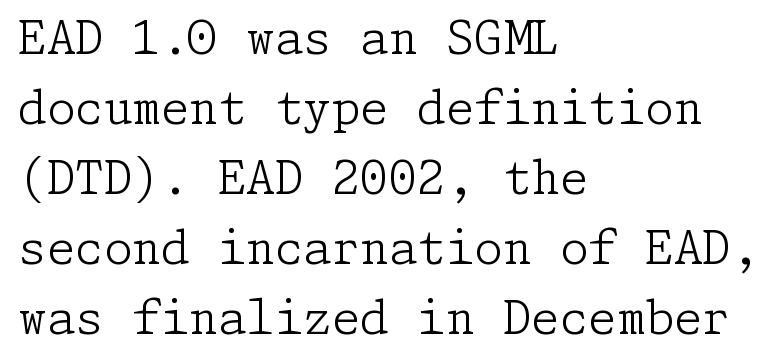
The area under the type is left untouched. Nobody touched the tracking dial on this one. The face used here is seriffed, in the tradition of book romans. Does the leading feel generous? No, just average. One-word summary of the alignment: left.
